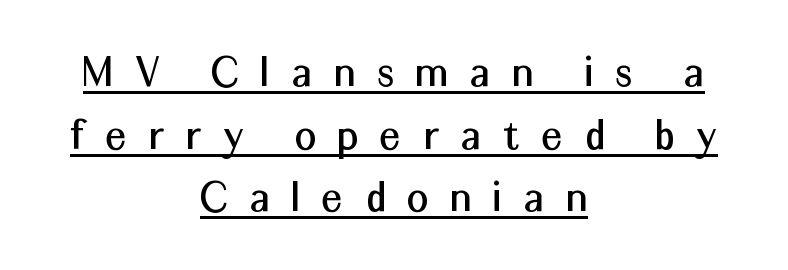
There is plenty of visible air inserted between adjacent glyphs. These lines sit exactly where default settings would place them. A typesetter would mark this as roman, not italic. Serifs: no, the terminals of the letterforms are clean. Which margin do the lines hug? Neither — every line sits in the middle. The face used here is proportionally spaced, like ordinary book or web type.
